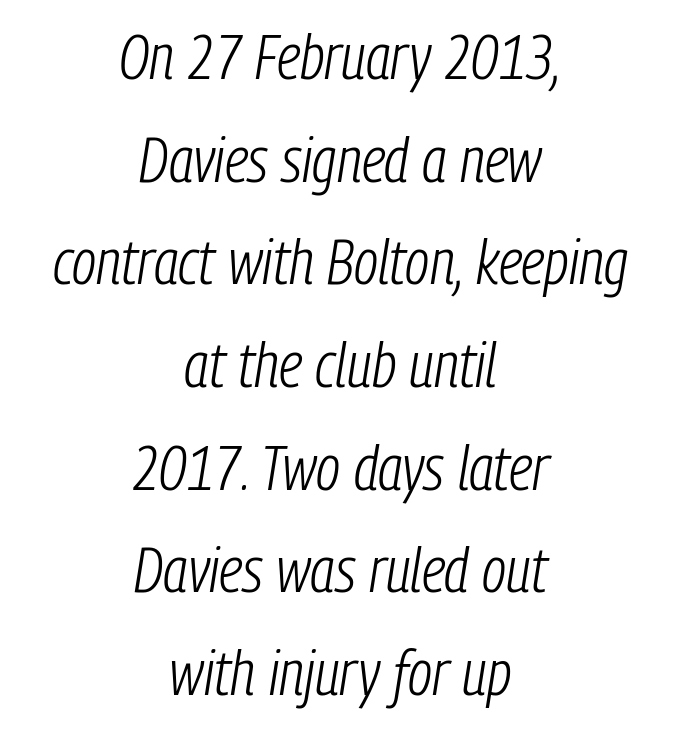
The image shows 63 px light, condensed type, italic (leaning right); set centered, normal line spacing (1.63x), normal letter spacing, not underlined; low stroke contrast and a medium x-height.
